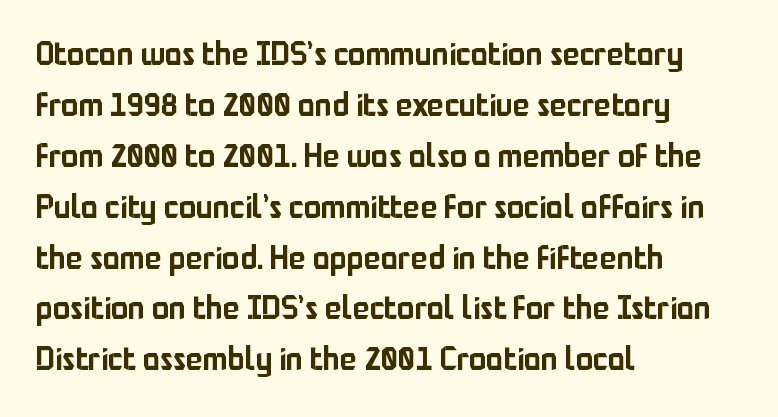
Vertical strokes here are truly vertical. Is this a fixed-width face? No — the glyphs have proportional, varying widths. The string is rendered with underlining switched off. Nothing unusual about the tracking: characters are spaced as the font intends. The setting favours the left margin, as ordinary paragraphs usually do.
